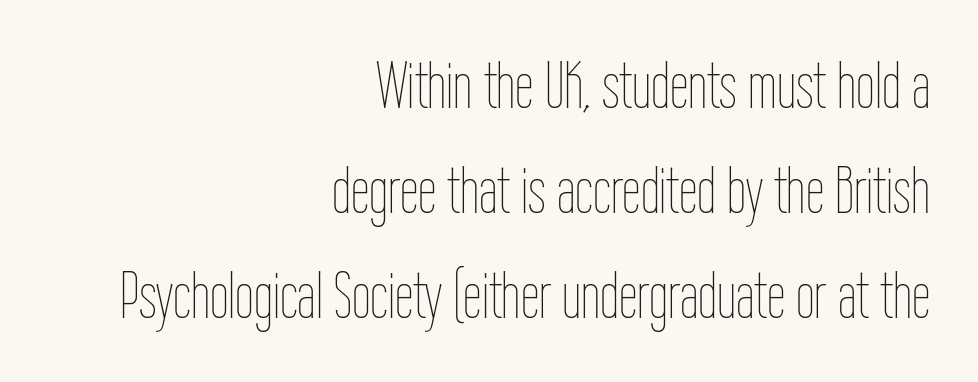
The image shows 67 px thin, condensed type, upright; set right-aligned, normal line spacing (1.57x), normal letter spacing, not underlined; low stroke contrast and a medium x-height.
